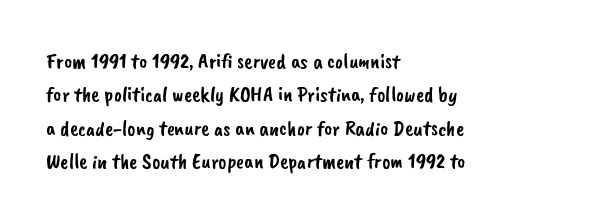
The passage shown stacks its lines at a standard gap. This sample uses plain, unmodified letter spacing. Leftover space on each line is placed entirely after the last word. Unmarked baselines from the first word to the last.
